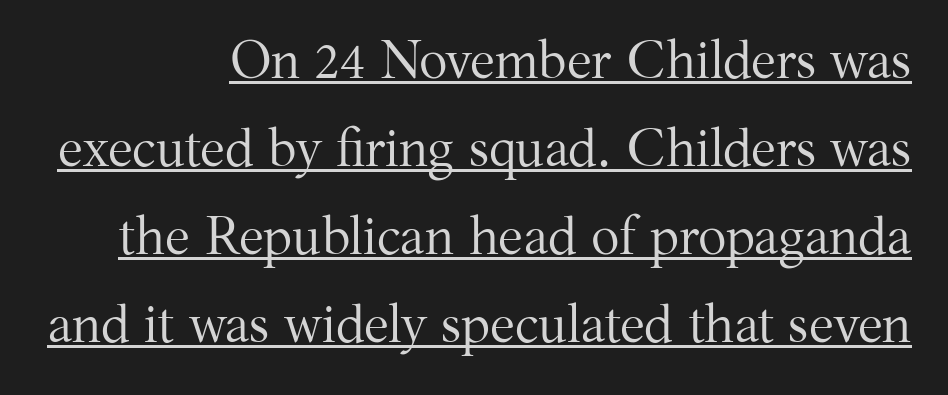
{"serif": "yes", "italic": "no", "bold": "no", "weight": "regular", "width": "normal", "stroke_contrast": "medium", "x_height": "medium", "monospaced": "no", "underline": "yes", "align": "right", "line_spacing": "normal", "line_spacing_ratio": 1.66, "letter_spacing": "normal", "letter_spacing_em": 0.0, "glyph_px": 53}
